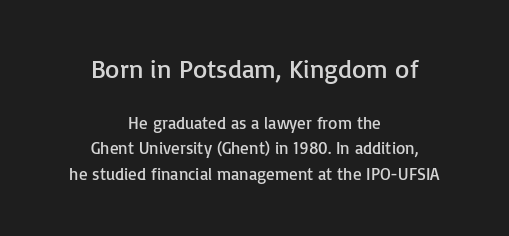
The image shows 26 px text type, upright; set centered, normal line spacing (1.5x), normal letter spacing, not underlined; the first (top) block is 1.53x larger.
